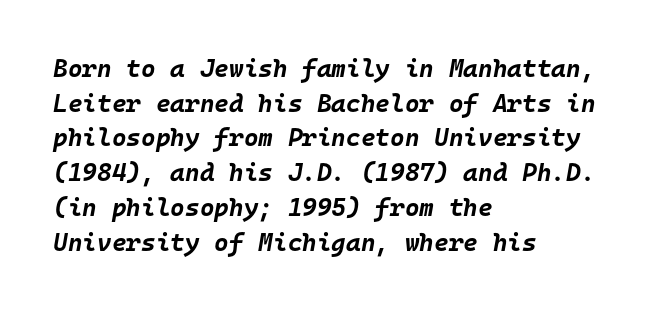
The image shows 25 px bold type, italic (leaning right); set left-aligned, normal line spacing (1.39x), normal letter spacing, not underlined.
